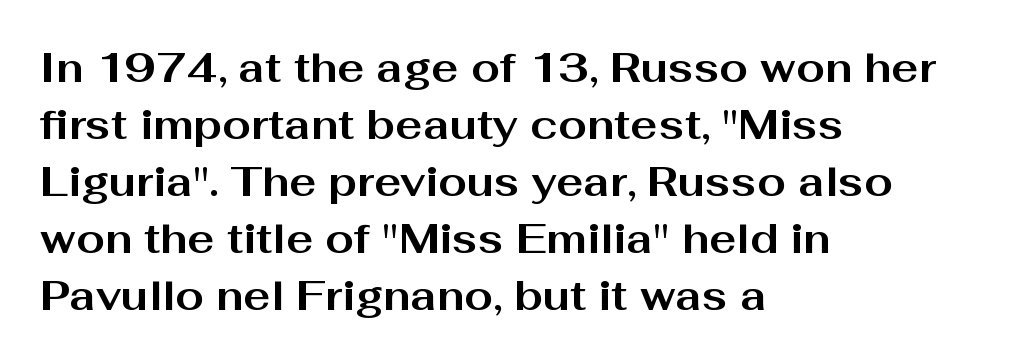
The image shows 41 px bold, wide sans-serif type, upright; set left-aligned, normal line spacing (1.39x), normal letter spacing, not underlined; medium stroke contrast and a medium x-height.
